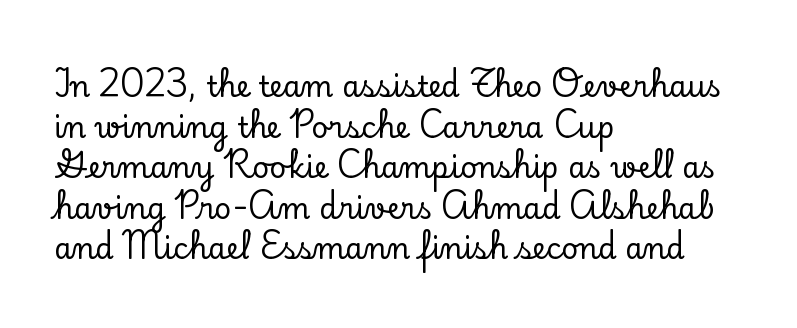
The image shows 29 px serif type, upright; set left-aligned, normal line spacing (1.4x), normal letter spacing, not underlined; low stroke contrast and a small x-height.
